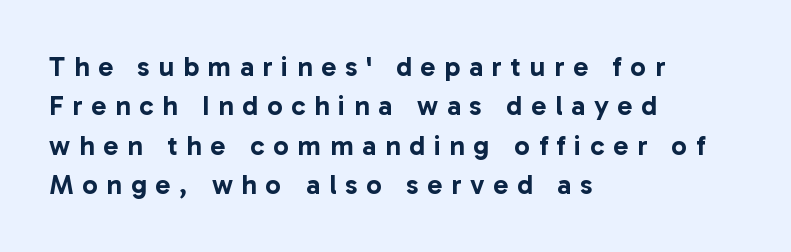
Q: Is the text italic (slanted)? A: No, it is upright.
Q: Is the typeface a serif or a sans-serif typeface? A: Sans-serif.
Q: Is the text underlined? A: No.
Q: How is the paragraph aligned? A: Left-aligned.
Q: Is the spacing between letters normal or unusually wide? A: Unusually wide.
Q: Is the spacing between lines tight, normal or loose? A: Normal.
Q: Width (condensed, normal, or wide)? A: Normal.
Q: Stroke contrast? A: Low.
Q: x-height? A: Medium.
Q: Monospaced? A: No.
